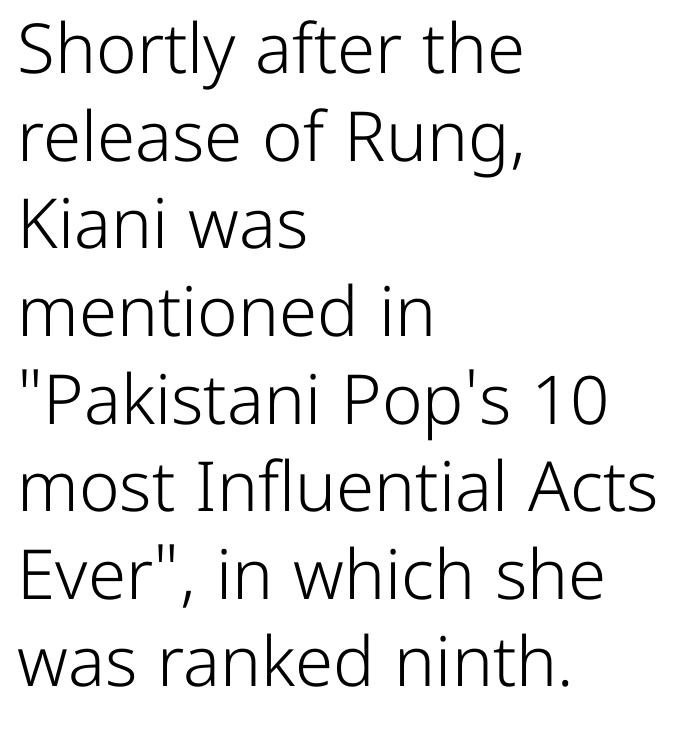
Q: Is the text bold? A: No.
Q: Is the text italic (slanted)? A: No, it is upright.
Q: Is the typeface a serif or a sans-serif typeface? A: Sans-serif.
Q: Is the text underlined? A: No.
Q: How is the paragraph aligned? A: Left-aligned.
Q: Is the spacing between letters normal or unusually wide? A: Normal.
Q: Is the spacing between lines tight, normal or loose? A: Normal.
Q: Width (condensed, normal, or wide)? A: Normal.
Q: Stroke contrast? A: Low.
Q: x-height? A: Medium.
Q: Monospaced? A: No.
